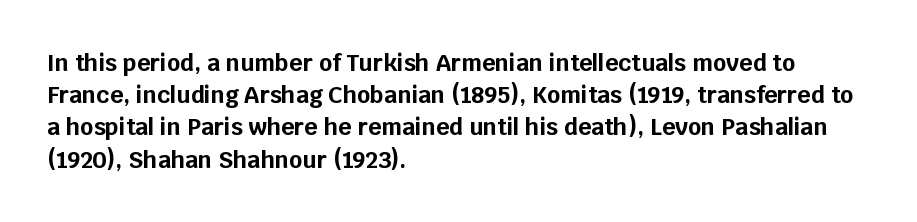
{"italic": "no", "bold": "yes", "underline": "no", "align": "left", "line_spacing": "normal", "line_spacing_ratio": 1.4, "letter_spacing": "normal", "letter_spacing_em": 0.0, "glyph_px": 23}
